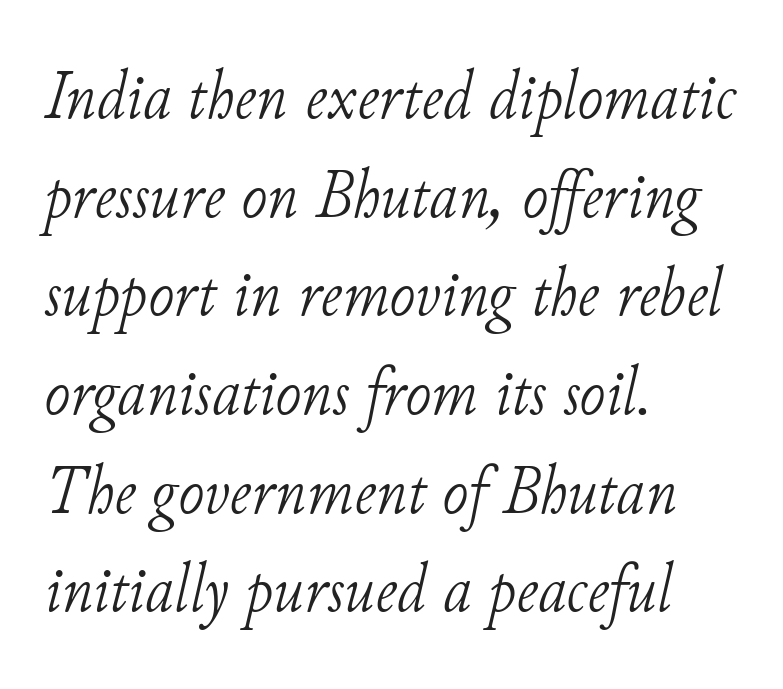
Q: Is the text bold? A: No.
Q: Is the text italic (slanted)? A: Yes, it leans right by about 11 degrees.
Q: Is the typeface a serif or a sans-serif typeface? A: Serif.
Q: Is the text underlined? A: No.
Q: How is the paragraph aligned? A: Left-aligned.
Q: Is the spacing between letters normal or unusually wide? A: Normal.
Q: Is the spacing between lines tight, normal or loose? A: Normal.
Q: Width (condensed, normal, or wide)? A: Normal.
Q: Stroke contrast? A: Low.
Q: x-height? A: Small.
Q: Monospaced? A: No.
